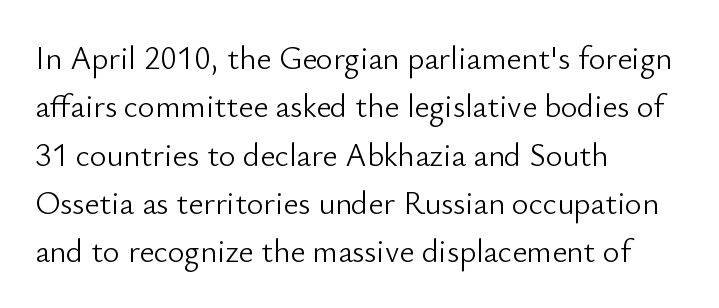
{"serif": "no", "italic": "no", "bold": "no", "weight": "light", "width": "normal", "stroke_contrast": "low", "x_height": "small", "monospaced": "no", "underline": "no", "align": "left", "line_spacing": "normal", "line_spacing_ratio": 1.51, "letter_spacing": "normal", "letter_spacing_em": 0.0, "glyph_px": 32}
